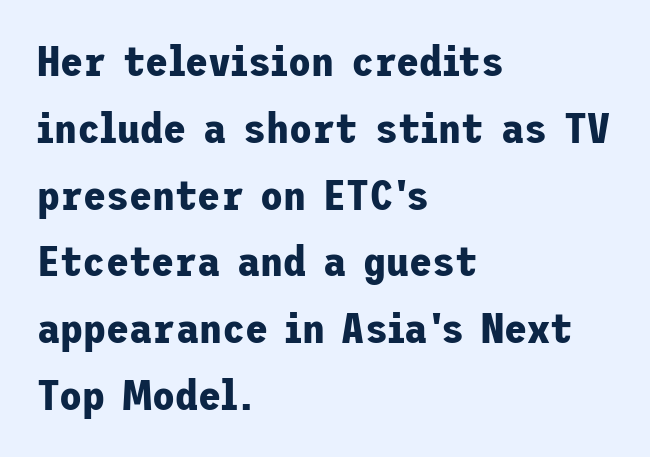
Q: Is the text bold? A: Yes.
Q: Is the text italic (slanted)? A: No, it is upright.
Q: Is the typeface a serif or a sans-serif typeface? A: Sans-serif.
Q: Is the text underlined? A: No.
Q: How is the paragraph aligned? A: Left-aligned.
Q: Is the spacing between letters normal or unusually wide? A: Normal.
Q: Is the spacing between lines tight, normal or loose? A: Normal.
Q: Width (condensed, normal, or wide)? A: Normal.
Q: Stroke contrast? A: Low.
Q: x-height? A: Medium.
